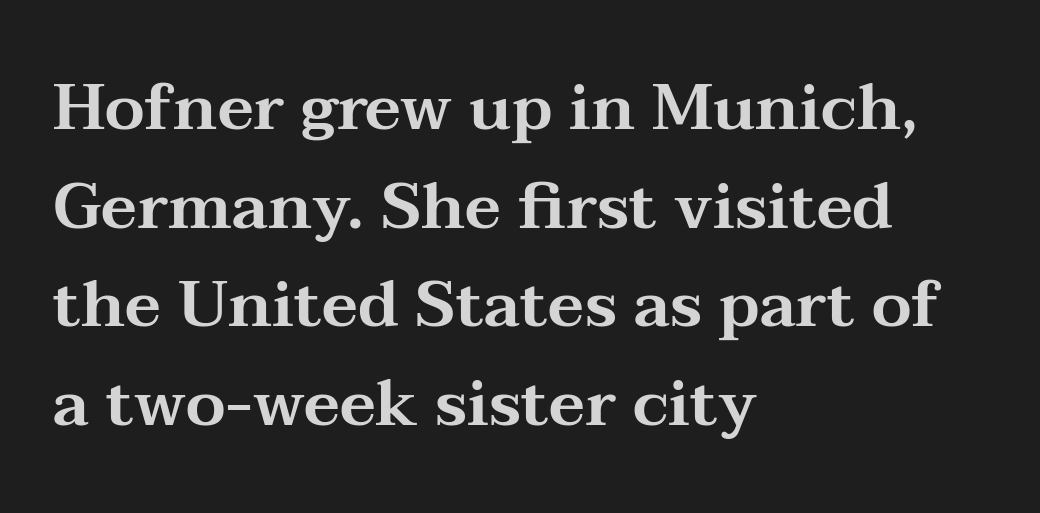
Q: Is the text italic (slanted)? A: No, it is upright.
Q: Is the typeface a serif or a sans-serif typeface? A: Serif.
Q: Is the text underlined? A: No.
Q: How is the paragraph aligned? A: Left-aligned.
Q: Is the spacing between letters normal or unusually wide? A: Normal.
Q: Is the spacing between lines tight, normal or loose? A: Normal.
Q: Width (condensed, normal, or wide)? A: Wide.
Q: Stroke contrast? A: Medium.
Q: x-height? A: Medium.
Q: Monospaced? A: No.
